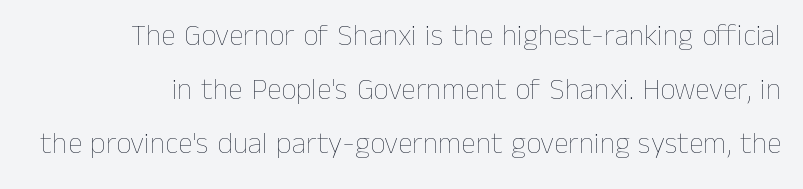
Letters rest on an invisible, unmarked baseline. Character widths vary here, with narrow letters taking less room than wide ones. The letters stand upright; this is a roman face. Counters stay open thanks to moderate or lighter strokes.
